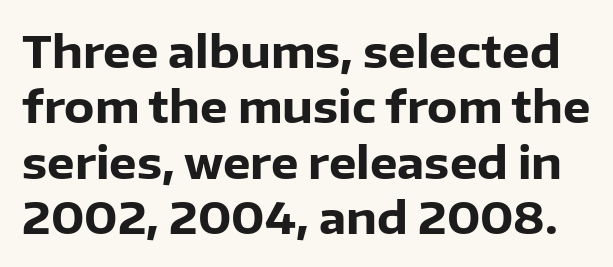
{"serif": "no", "italic": "no", "bold": "yes", "weight": "heavy", "width": "normal", "stroke_contrast": "low", "x_height": "medium", "monospaced": "no", "underline": "no", "line_spacing": "normal", "line_spacing_ratio": 1.26, "letter_spacing": "normal", "letter_spacing_em": 0.0, "glyph_px": 44}
